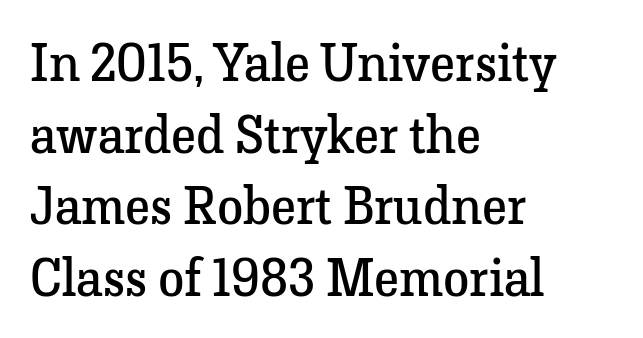
The passage shown stacks its lines at a standard gap. The face used here is rendered with its standard letterfit. Here the designer chose a conventional face with non-uniform glyph widths. Do the letters lean? They stand straight. Decoration check: the copy has no underline. Does the copy run flush right? No — it runs flush left.
